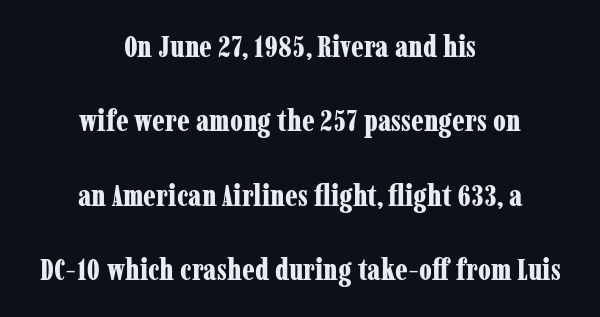
The specimen reads as upright at a glance. Underlining? Definitely not there. Every row of glyphs is offset so its center matches the block's center. Students, observe: this is what heavily led, spacious text looks like.
